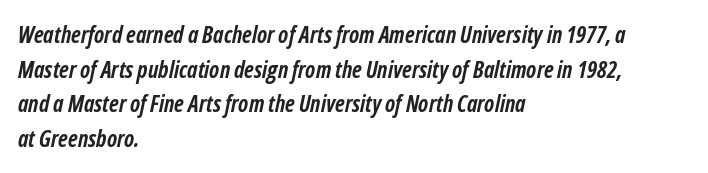
{"italic": "yes", "lean": "right", "slant_degrees": 12, "bold": "yes", "underline": "no", "align": "left", "line_spacing": "normal", "line_spacing_ratio": 1.51, "letter_spacing": "normal", "letter_spacing_em": 0.0, "glyph_px": 23}
